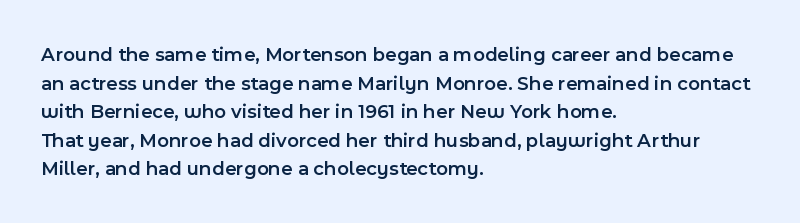
{"italic": "no", "bold": "semi", "underline": "no", "align": "left", "line_spacing": "normal", "line_spacing_ratio": 1.43, "letter_spacing": "normal", "letter_spacing_em": 0.0, "glyph_px": 20}
